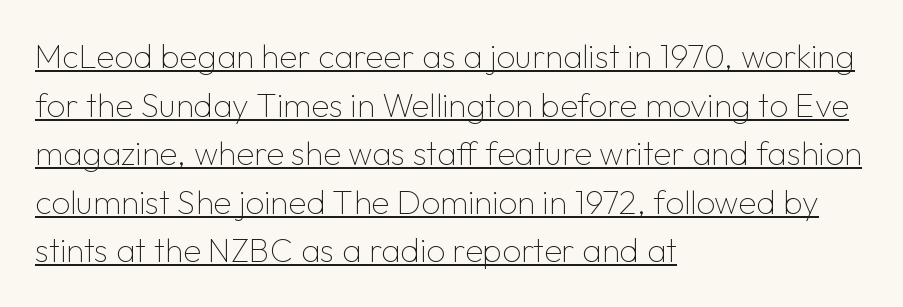
The image shows 33 px thin sans-serif type, upright; set left-aligned, normal line spacing (1.47x), normal letter spacing, underlined; low stroke contrast and a medium x-height.
